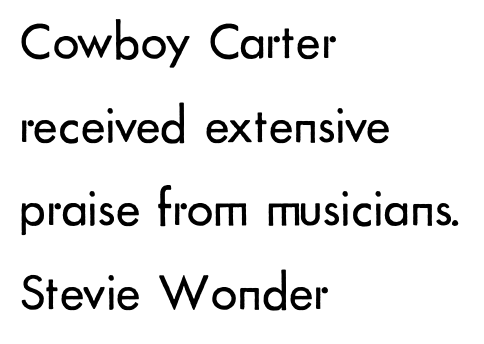
The image shows 53 px regular-weight sans-serif type, upright; set left-aligned, normal line spacing (1.58x), normal letter spacing, not underlined; low stroke contrast and a small x-height.
